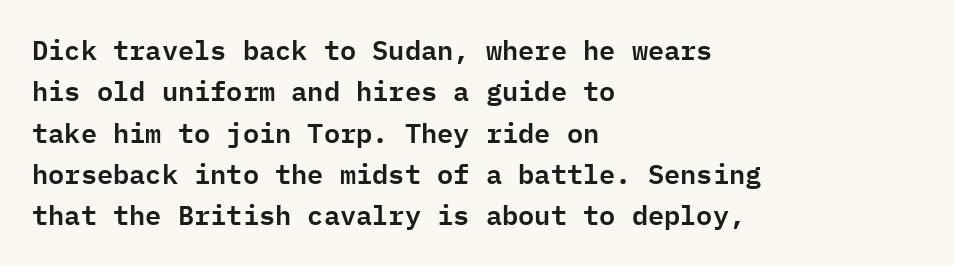
{"italic": "no", "underline": "no", "align": "left", "line_spacing": "normal", "line_spacing_ratio": 1.53, "letter_spacing": "normal", "letter_spacing_em": 0.0, "glyph_px": 27}
